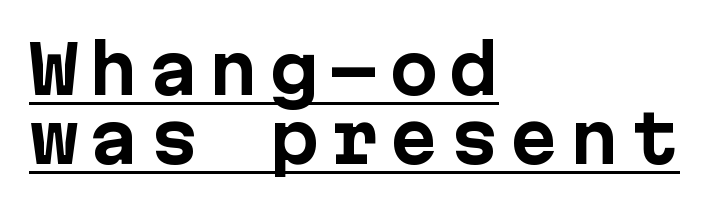
The image shows 66 px bold sans-serif type, upright, monospaced; set left-aligned, tight line spacing (1.05x), underlined; low stroke contrast and a medium x-height.
